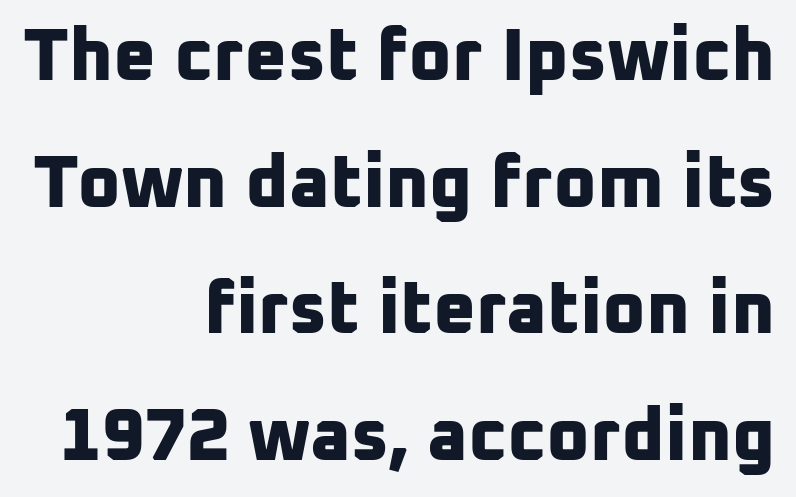
Q: Is the text bold? A: Yes.
Q: Is the typeface a serif or a sans-serif typeface? A: Sans-serif.
Q: Is the text underlined? A: No.
Q: How is the paragraph aligned? A: Right-aligned.
Q: Is the spacing between letters normal or unusually wide? A: Normal.
Q: Width (condensed, normal, or wide)? A: Normal.
Q: Stroke contrast? A: Low.
Q: x-height? A: Medium.
Q: Monospaced? A: No.
